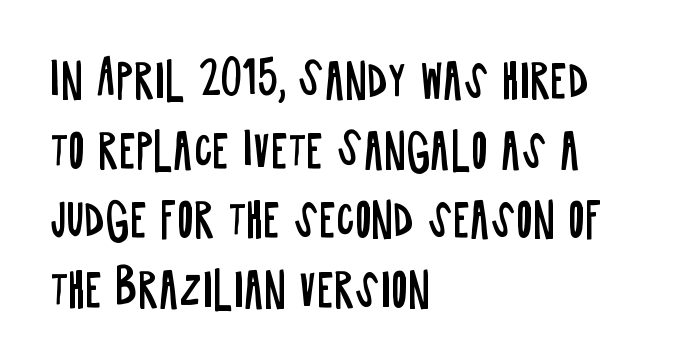
Q: Is the text bold? A: No.
Q: Is the text italic (slanted)? A: No, it is upright.
Q: Is the typeface a serif or a sans-serif typeface? A: Sans-serif.
Q: Is the text underlined? A: No.
Q: How is the paragraph aligned? A: Left-aligned.
Q: Is the spacing between letters normal or unusually wide? A: Normal.
Q: Is the spacing between lines tight, normal or loose? A: Normal.
Q: Width (condensed, normal, or wide)? A: Condensed.
Q: Stroke contrast? A: Low.
Q: x-height? A: Large.
Q: Monospaced? A: No.
